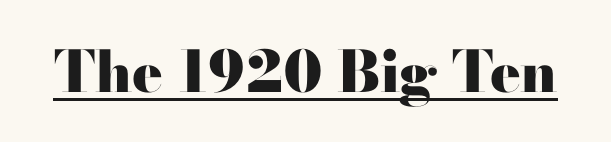
Q: Is the text bold? A: Yes.
Q: Is the text italic (slanted)? A: No, it is upright.
Q: Is the typeface a serif or a sans-serif typeface? A: Serif.
Q: Is the text underlined? A: Yes.
Q: Is the spacing between letters normal or unusually wide? A: Normal.
Q: Width (condensed, normal, or wide)? A: Wide.
Q: Stroke contrast? A: High.
Q: x-height? A: Small.
Q: Monospaced? A: No.
